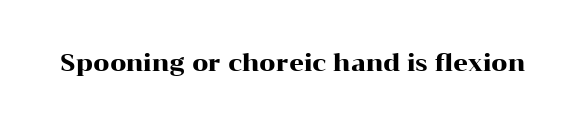
Each word holds together tightly as a unit, with standard inter-letter gaps. Posture: upright roman. The specimen omits any rule beneath the text block's lines.
